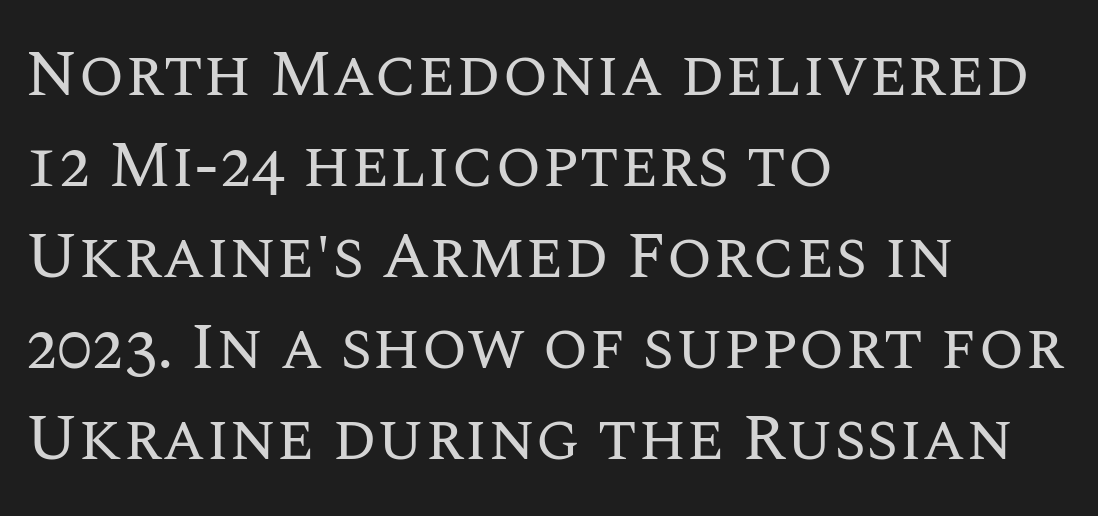
Q: Is the text bold? A: No.
Q: Is the text italic (slanted)? A: No, it is upright.
Q: Is the text underlined? A: No.
Q: How is the paragraph aligned? A: Left-aligned.
Q: Is the spacing between letters normal or unusually wide? A: Normal.
Q: Is the spacing between lines tight, normal or loose? A: Normal.
Q: Width (condensed, normal, or wide)? A: Normal.
Q: Stroke contrast? A: Medium.
Q: x-height? A: Large.
Q: Monospaced? A: No.
